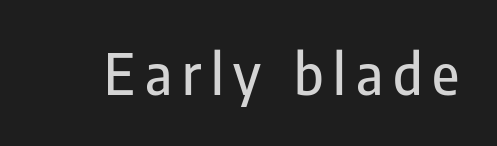
Q: Is the text italic (slanted)? A: No, it is upright.
Q: Is the typeface a serif or a sans-serif typeface? A: Sans-serif.
Q: Is the text underlined? A: No.
Q: Width (condensed, normal, or wide)? A: Condensed.
Q: Stroke contrast? A: Low.
Q: x-height? A: Medium.
Q: Monospaced? A: No.
